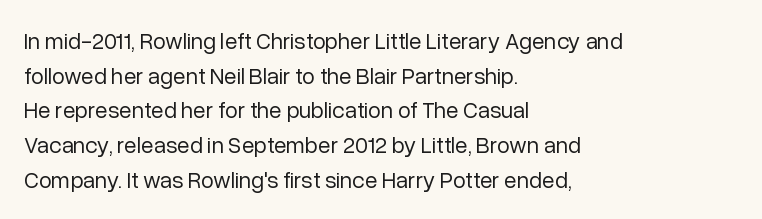
Vertical strokes here are truly vertical. Is the block centered? No — it sits flush against the left margin. Standard letterfit; no display-style spreading of the glyphs. This is not heavy type; no bold has been used.
